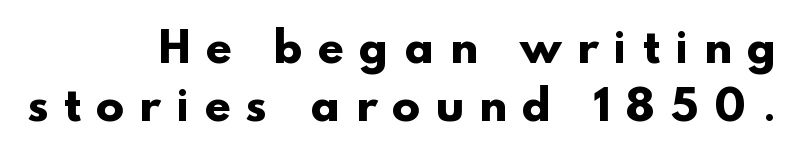
Q: Is the text bold? A: Yes.
Q: Is the typeface a serif or a sans-serif typeface? A: Sans-serif.
Q: Is the text underlined? A: No.
Q: How is the paragraph aligned? A: Right-aligned.
Q: Is the spacing between letters normal or unusually wide? A: Unusually wide.
Q: Is the spacing between lines tight, normal or loose? A: Normal.
Q: Width (condensed, normal, or wide)? A: Normal.
Q: Stroke contrast? A: Low.
Q: x-height? A: Small.
Q: Monospaced? A: No.
